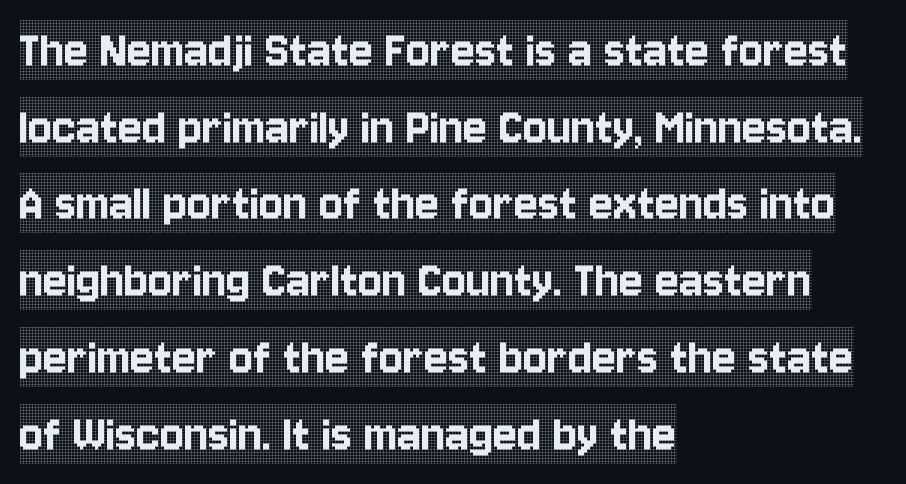
The horizontal fit of the characters is conventional and even. What kind of face is this? One with serifs. Every character sits straight up, as roman type does. Is this a fixed-width face? No — the glyphs have proportional, varying widths. The baseline area is clear. Normally led — the rows are evenly, conventionally spaced.
